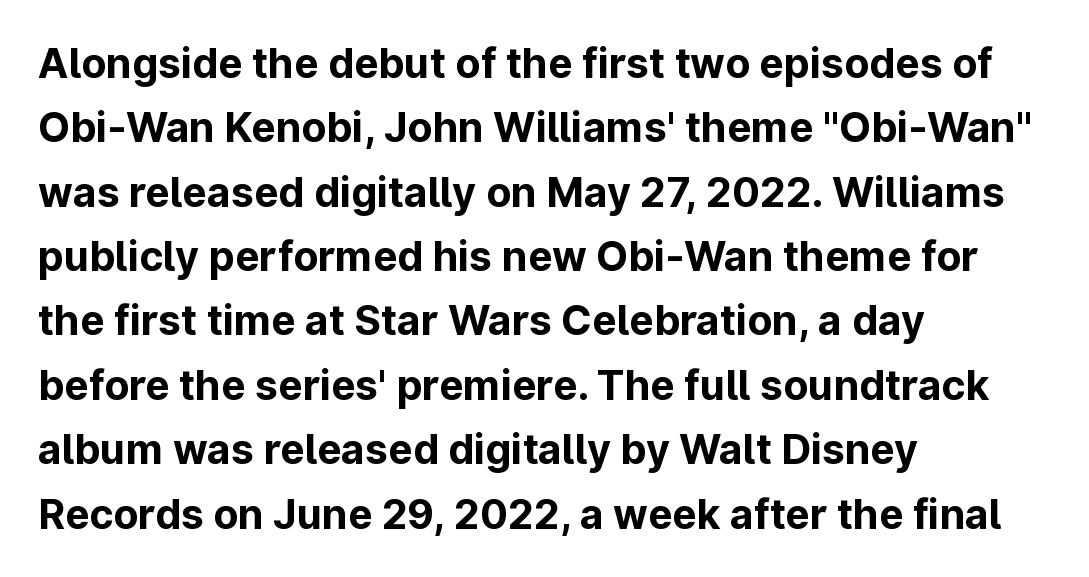
Q: Is the text bold? A: Yes.
Q: Is the text italic (slanted)? A: No, it is upright.
Q: Is the typeface a serif or a sans-serif typeface? A: Sans-serif.
Q: Is the text underlined? A: No.
Q: How is the paragraph aligned? A: Left-aligned.
Q: Is the spacing between letters normal or unusually wide? A: Normal.
Q: Is the spacing between lines tight, normal or loose? A: Normal.
Q: Width (condensed, normal, or wide)? A: Normal.
Q: Stroke contrast? A: Low.
Q: x-height? A: Medium.
Q: Monospaced? A: No.
